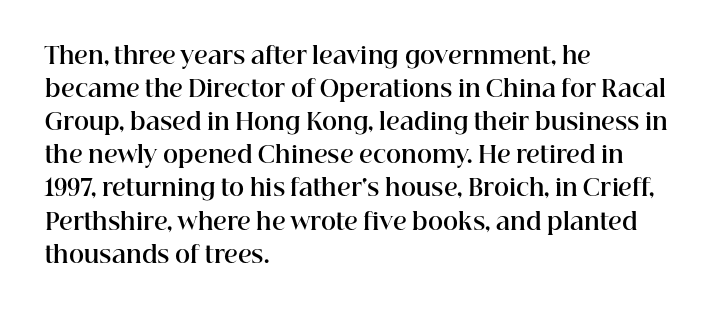
The image shows 23 px bold type, upright; set left-aligned, normal line spacing (1.44x), normal letter spacing, not underlined.
